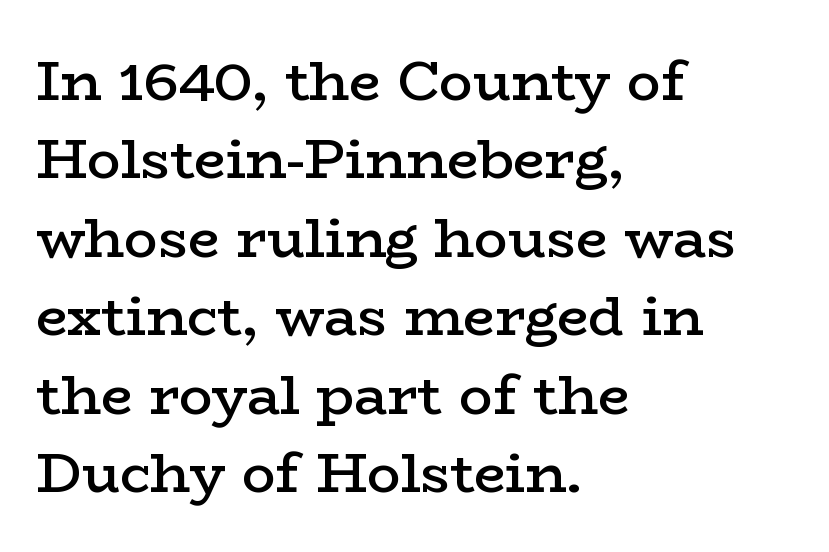
Q: Is the text bold? A: Semi-bold.
Q: Is the text italic (slanted)? A: No, it is upright.
Q: Is the typeface a serif or a sans-serif typeface? A: Serif.
Q: Is the text underlined? A: No.
Q: How is the paragraph aligned? A: Left-aligned.
Q: Is the spacing between letters normal or unusually wide? A: Normal.
Q: Is the spacing between lines tight, normal or loose? A: Normal.
Q: Width (condensed, normal, or wide)? A: Wide.
Q: Stroke contrast? A: Low.
Q: x-height? A: Medium.
Q: Monospaced? A: No.
